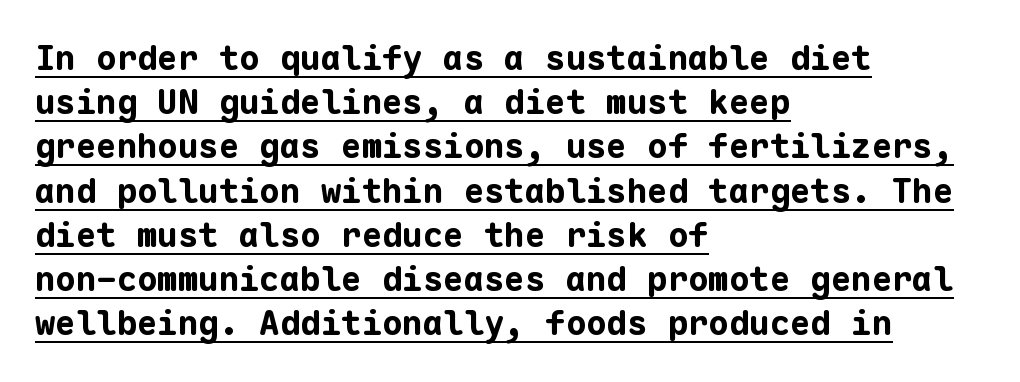
The image shows 34 px bold sans-serif type, upright, monospaced; set left-aligned, normal line spacing (1.3x), normal letter spacing, underlined; low stroke contrast and a medium x-height.
